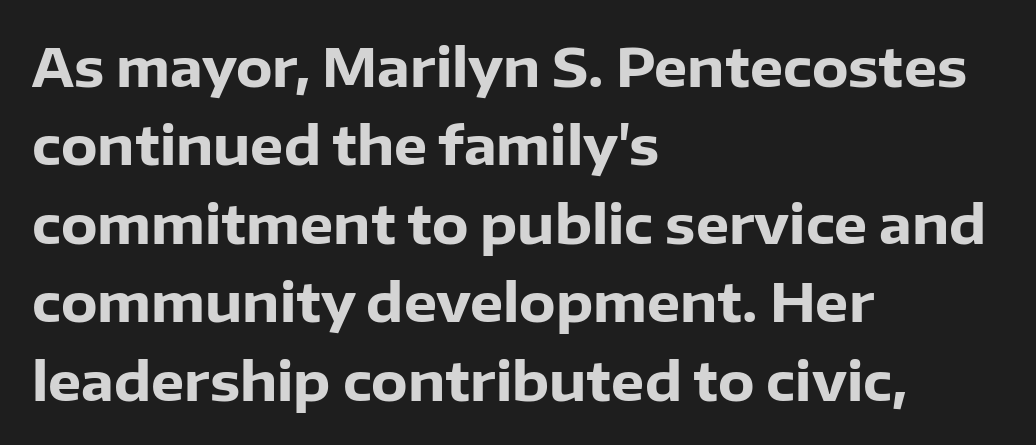
The image shows 53 px heavy sans-serif type, upright; set left-aligned, normal line spacing (1.48x), normal letter spacing, not underlined; low stroke contrast and a medium x-height.
